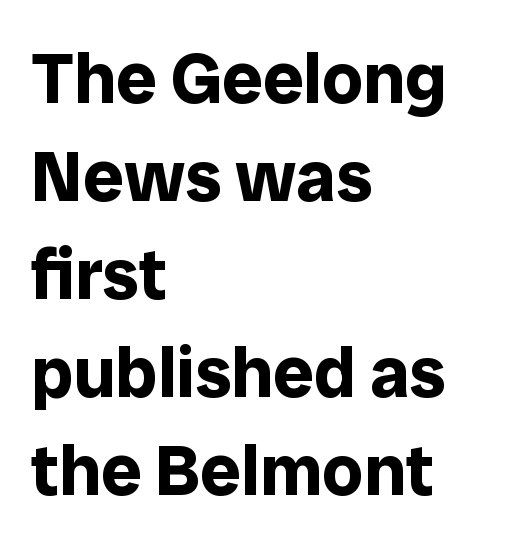
{"serif": "no", "italic": "no", "bold": "yes", "weight": "bold", "width": "normal", "stroke_contrast": "low", "x_height": "medium", "monospaced": "no", "underline": "no", "align": "left", "line_spacing": "normal", "line_spacing_ratio": 1.36, "letter_spacing": "normal", "letter_spacing_em": 0.0, "glyph_px": 72}
